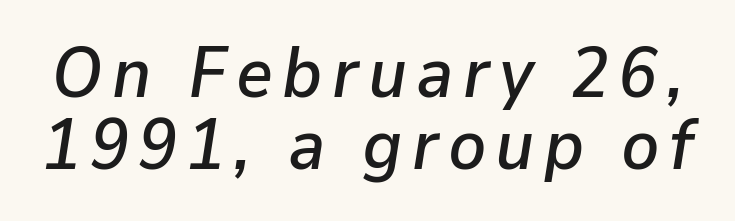
Q: Is the text italic (slanted)? A: Yes, it leans right by about 9 degrees.
Q: Is the text underlined? A: No.
Q: Is the spacing between lines tight, normal or loose? A: Tight.
Q: Width (condensed, normal, or wide)? A: Normal.
Q: Stroke contrast? A: Low.
Q: x-height? A: Medium.
Q: Monospaced? A: No.
